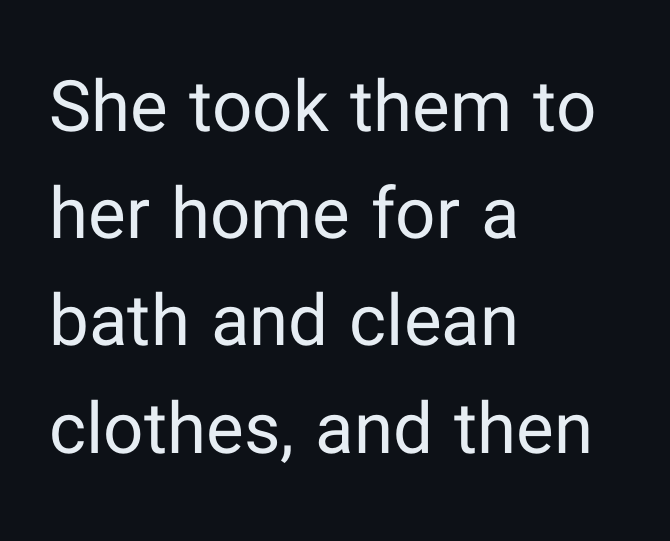
Q: Is the text bold? A: No.
Q: Is the text italic (slanted)? A: No, it is upright.
Q: Is the typeface a serif or a sans-serif typeface? A: Sans-serif.
Q: Is the text underlined? A: No.
Q: How is the paragraph aligned? A: Left-aligned.
Q: Is the spacing between letters normal or unusually wide? A: Normal.
Q: Is the spacing between lines tight, normal or loose? A: Normal.
Q: Width (condensed, normal, or wide)? A: Normal.
Q: Stroke contrast? A: Low.
Q: x-height? A: Medium.
Q: Monospaced? A: No.
